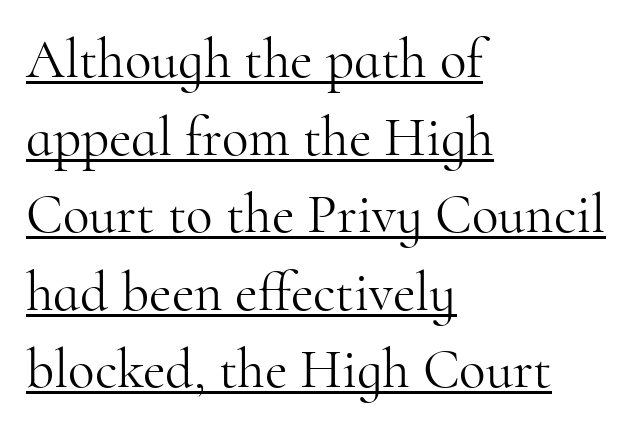
{"serif": "yes", "italic": "no", "bold": "no", "weight": "light", "width": "normal", "stroke_contrast": "high", "x_height": "small", "monospaced": "no", "underline": "yes", "align": "left", "line_spacing": "normal", "line_spacing_ratio": 1.41, "letter_spacing": "normal", "letter_spacing_em": 0.0, "glyph_px": 55}
